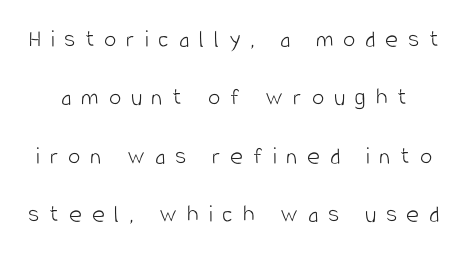
The image shows 25 px text type, upright; set loose line spacing (2.34x), unusually wide letter spacing (+0.39 em), not underlined.
